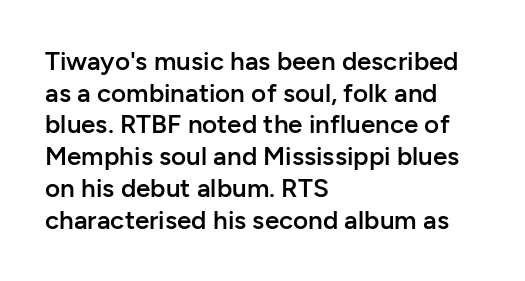
{"italic": "no", "bold": "semi", "underline": "no", "align": "left", "line_spacing_ratio": 1.22, "letter_spacing": "normal", "letter_spacing_em": 0.0, "glyph_px": 26}
